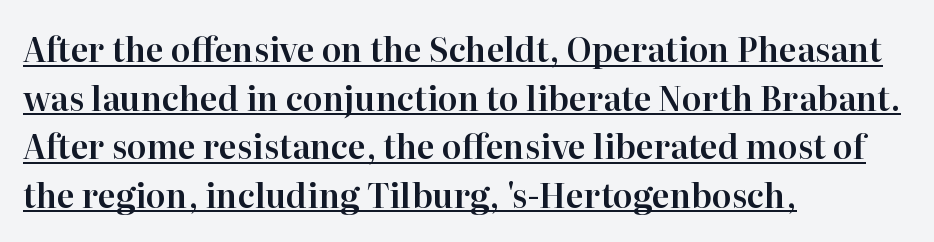
The image shows 33 px serif type, upright; set left-aligned, normal line spacing (1.47x), normal letter spacing, underlined; high stroke contrast and a medium x-height.
